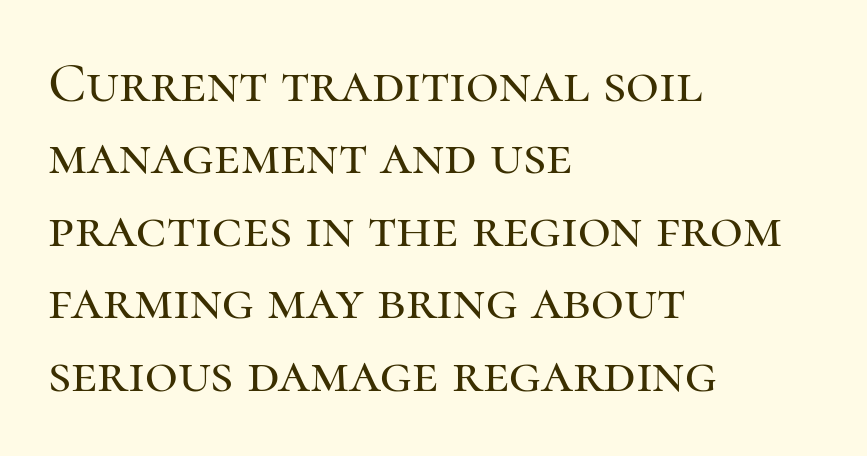
One glance says typical: line gaps are just what's usual. The gaps between neighbouring characters are ordinary and unremarkable. Check where the strokes stop: tiny serifs finish them off. Spacing verdict: proportional, widths tailored to each character. You can tell it's not italic because the verticals are truly vertical. Just letters on the line, the space beneath them empty.
